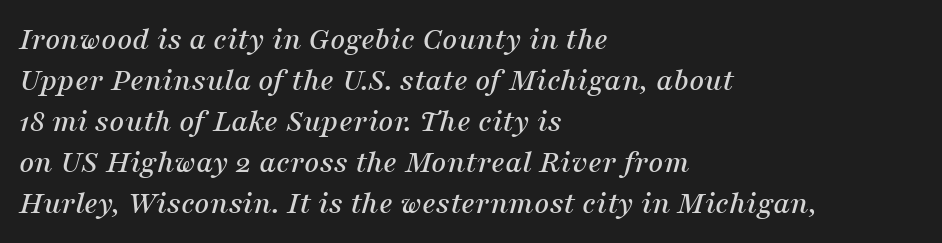
The text was rendered using a seriffed face with decorative stroke endings. Honestly, the letter spacing is just normal — you wouldn't notice it. These lines are rendered in a variable-pitch font. Is the type slanted? Yes — the strokes lean at a clear angle.
